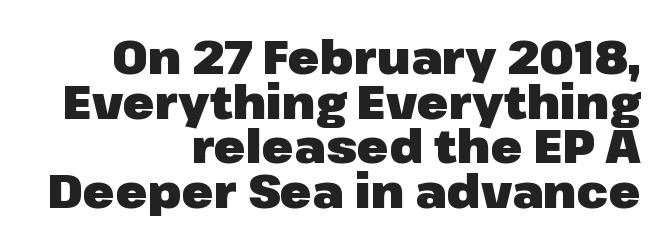
The image shows 47 px heavy sans-serif type, upright; set right-aligned, tight line spacing (0.95x), normal letter spacing, not underlined; low stroke contrast and a medium x-height.
